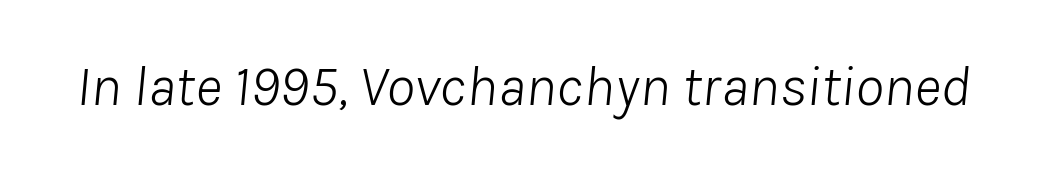
A bare baseline throughout the passage. Observe the lean: these are italic letterforms. Nothing unusual about the tracking: characters are spaced as the font intends. Heft: none added — not bold.
